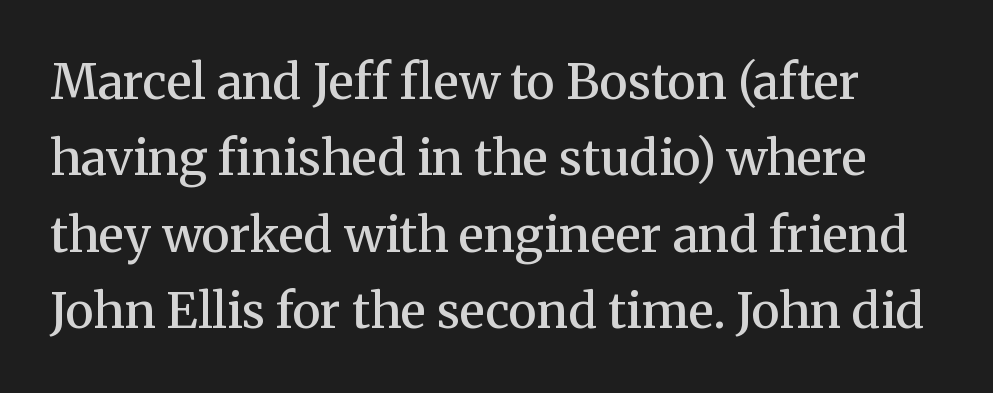
Classification — serif. The typesetting leans somewhat heavy: a semibold. Underlining? Definitely not there. Tracking here is standard; glyphs follow each other at the usual distance. The designer left line spacing at the default.
